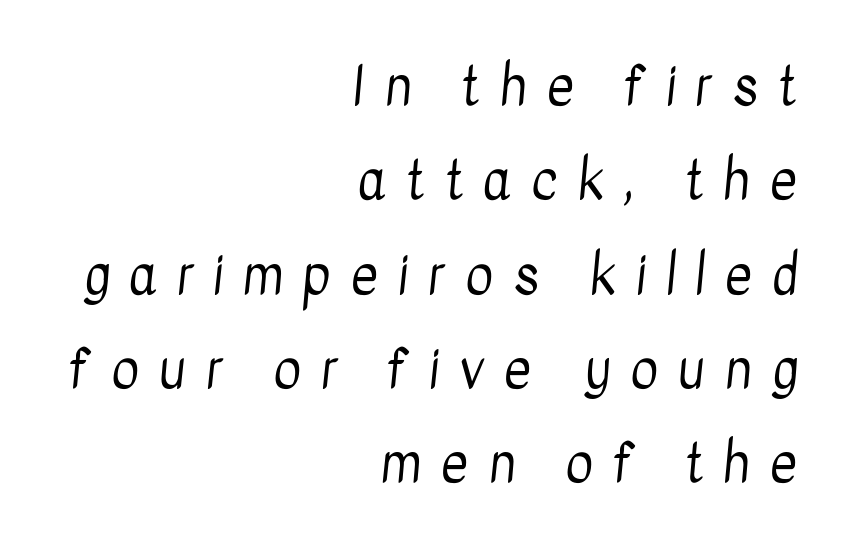
Q: Is the text bold? A: No.
Q: Is the typeface a serif or a sans-serif typeface? A: Sans-serif.
Q: Is the text underlined? A: No.
Q: How is the paragraph aligned? A: Right-aligned.
Q: Is the spacing between letters normal or unusually wide? A: Unusually wide.
Q: Width (condensed, normal, or wide)? A: Condensed.
Q: Stroke contrast? A: Low.
Q: x-height? A: Medium.
Q: Monospaced? A: No.
